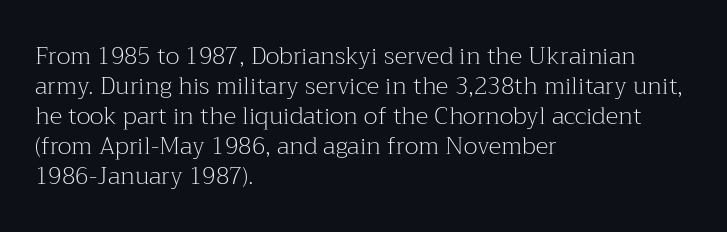
{"italic": "no", "bold": "no", "underline": "no", "align": "left", "line_spacing": "normal", "line_spacing_ratio": 1.25, "letter_spacing": "normal", "letter_spacing_em": 0.0, "glyph_px": 24}
